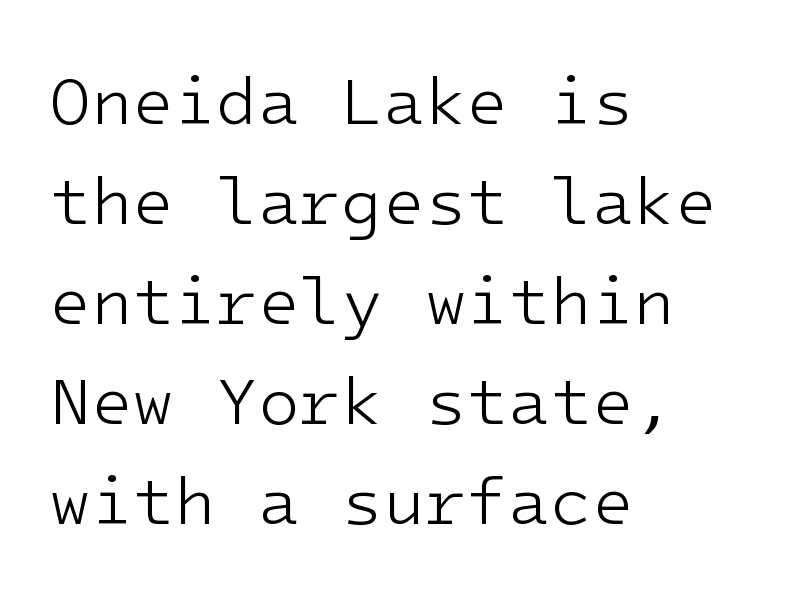
Q: Is the text bold? A: No.
Q: Is the text italic (slanted)? A: No, it is upright.
Q: Is the typeface a serif or a sans-serif typeface? A: Sans-serif.
Q: Is the text underlined? A: No.
Q: How is the paragraph aligned? A: Left-aligned.
Q: Is the spacing between letters normal or unusually wide? A: Normal.
Q: Is the spacing between lines tight, normal or loose? A: Normal.
Q: Width (condensed, normal, or wide)? A: Normal.
Q: Stroke contrast? A: Low.
Q: x-height? A: Medium.
